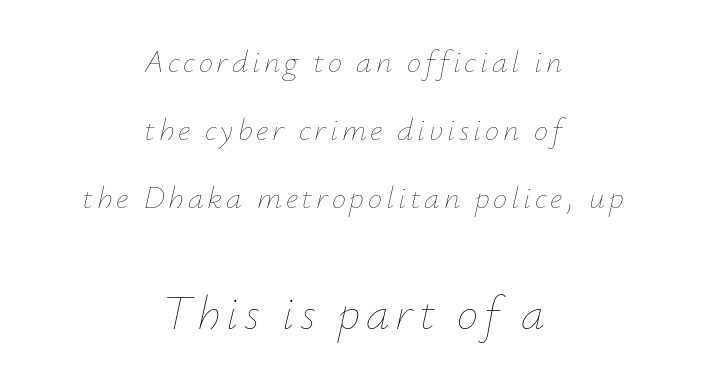
The image shows 48 px thin type, italic (leaning right); set centered, loose line spacing (2.13x), not underlined; the second (bottom) block is 1.5x larger; low stroke contrast and a small x-height.
